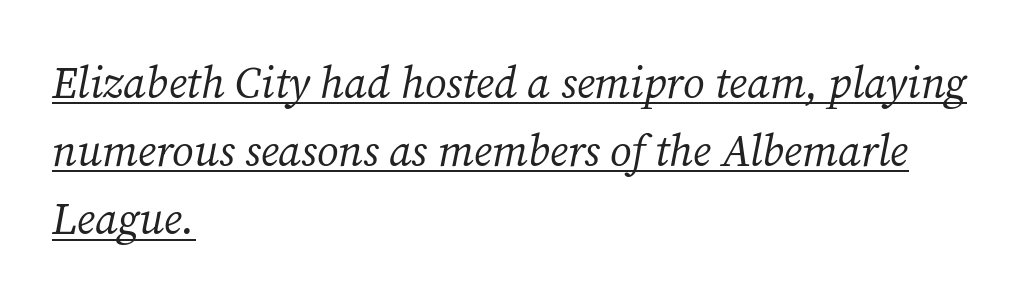
Q: Is the text bold? A: No.
Q: Is the text italic (slanted)? A: Yes, it leans right by about 12 degrees.
Q: Is the typeface a serif or a sans-serif typeface? A: Serif.
Q: Is the text underlined? A: Yes.
Q: How is the paragraph aligned? A: Left-aligned.
Q: Is the spacing between letters normal or unusually wide? A: Normal.
Q: Is the spacing between lines tight, normal or loose? A: Normal.
Q: Width (condensed, normal, or wide)? A: Normal.
Q: Stroke contrast? A: Medium.
Q: x-height? A: Medium.
Q: Monospaced? A: No.
